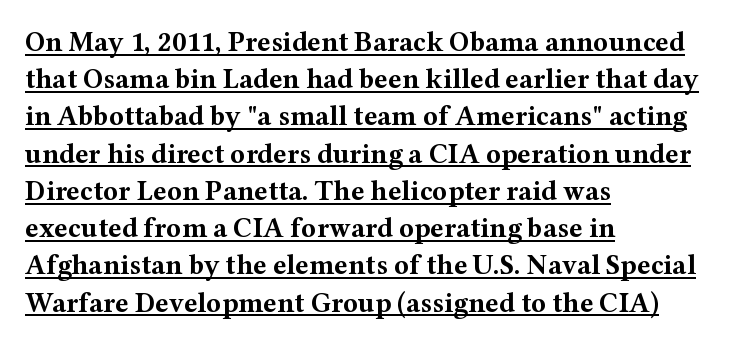
The image shows 28 px bold, wide serif type, upright; set left-aligned, normal line spacing (1.33x), normal letter spacing, underlined; medium stroke contrast and a medium x-height.
